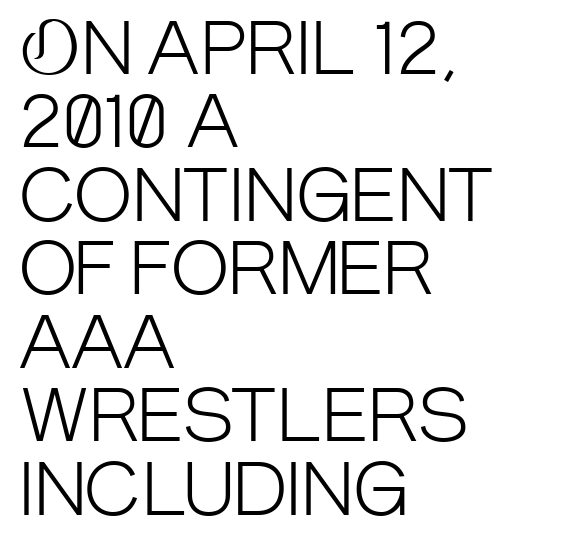
Underlining? Definitely not there. The text was rendered using a sans face with plain stroke endings. Tall strokes in this sample are plumb rather than angled. Alignment: flush left. Compared with a typical body face, this is equally light or lighter still.
